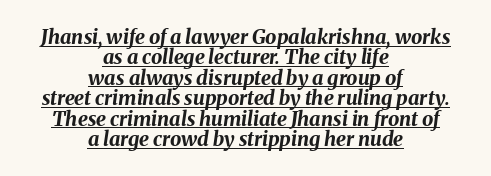
The image shows 20 px bold type, italic (leaning right); set centered, tight line spacing (1.02x), normal letter spacing, underlined.
